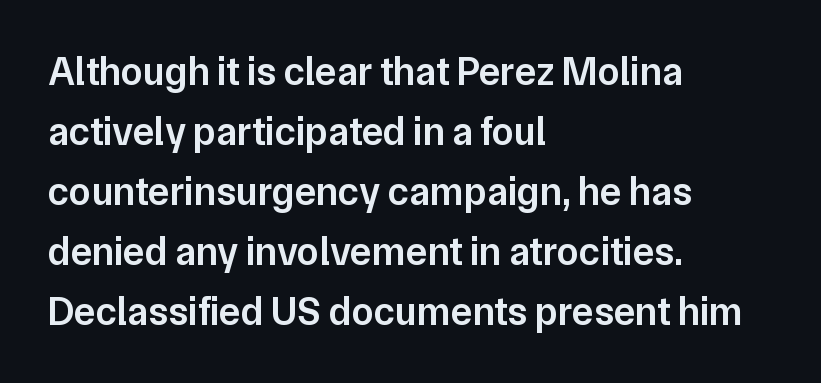
Each letter keeps its own natural width here, so spacing adapts to shape. These lines stack with their left ends in a neat column. Font category for this specimen: sans-serif. On the weight axis this lands at semibold, roughly 600.
